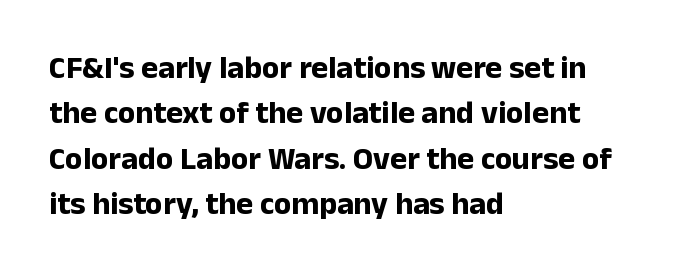
{"serif": "no", "italic": "no", "bold": "yes", "weight": "bold", "width": "normal", "stroke_contrast": "low", "x_height": "medium", "monospaced": "no", "underline": "no", "align": "left", "line_spacing": "normal", "line_spacing_ratio": 1.42, "letter_spacing": "normal", "letter_spacing_em": 0.0, "glyph_px": 32}
